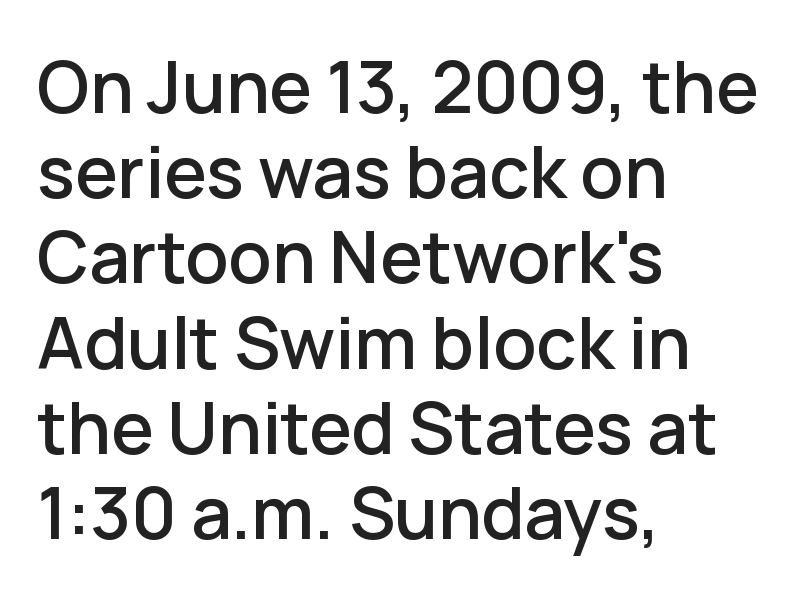
No italicization has been applied; the sample stays upright. Students, note that the glyphs here touch the page at normal intervals. The specimen omits any rule beneath the text block's lines. The rag falls on the right side of this text block. The glyphs in this specimen are sans serif.
